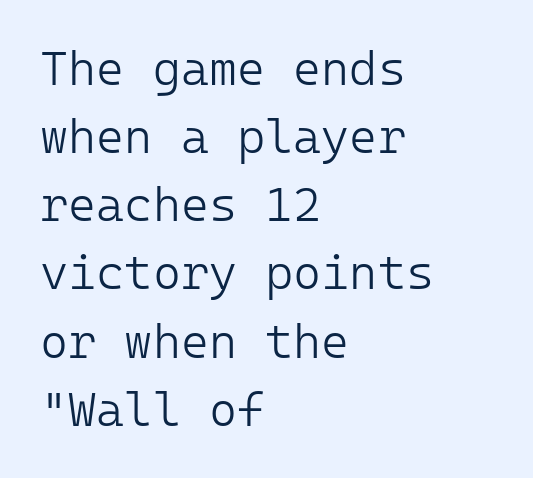
Q: Is the text bold? A: No.
Q: Is the text italic (slanted)? A: No, it is upright.
Q: Is the typeface a serif or a sans-serif typeface? A: Sans-serif.
Q: Is the text underlined? A: No.
Q: How is the paragraph aligned? A: Left-aligned.
Q: Is the spacing between letters normal or unusually wide? A: Normal.
Q: Is the spacing between lines tight, normal or loose? A: Normal.
Q: Width (condensed, normal, or wide)? A: Normal.
Q: Stroke contrast? A: Low.
Q: x-height? A: Medium.
